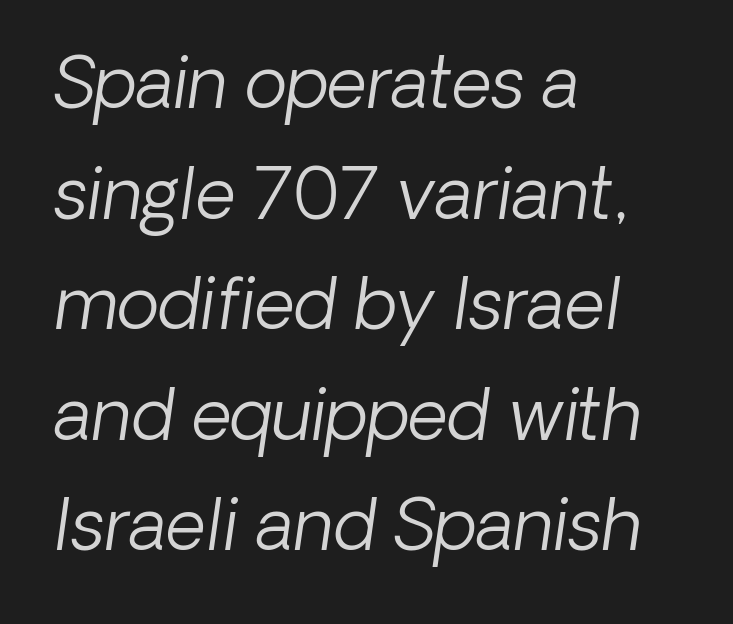
Between one letter and the next there's only the usual sliver of space. The face looks like a standard text weight, possibly lighter. Proportional: the letters do not fall into vertical columns. This is sans-serif lettering, the kind often seen on screens and signage. Underline: absent.
